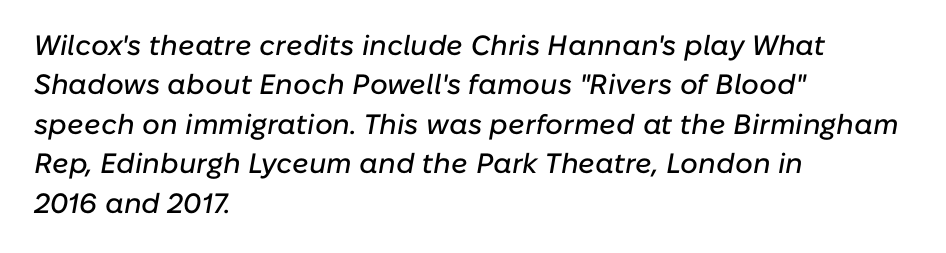
The designer left line spacing at the default. If you drew a line through each stem, it would be angled. The rendering keeps characters at their native spacing. Spacing verdict: proportional, widths tailored to each character. Leftover space on each line is placed entirely after the last word.
